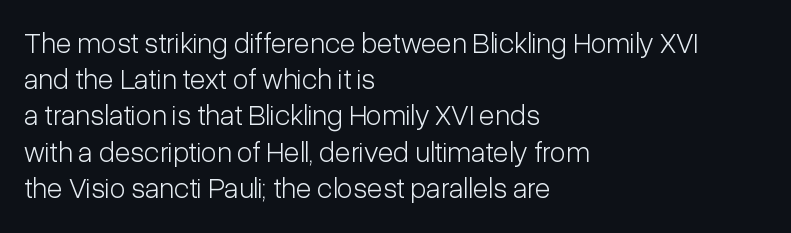
{"serif": "no", "italic": "no", "bold": "no", "weight": "light", "width": "condensed", "stroke_contrast": "low", "x_height": "medium", "monospaced": "no", "underline": "no", "align": "left", "line_spacing": "normal", "line_spacing_ratio": 1.25, "letter_spacing": "normal", "letter_spacing_em": 0.0, "glyph_px": 29}
